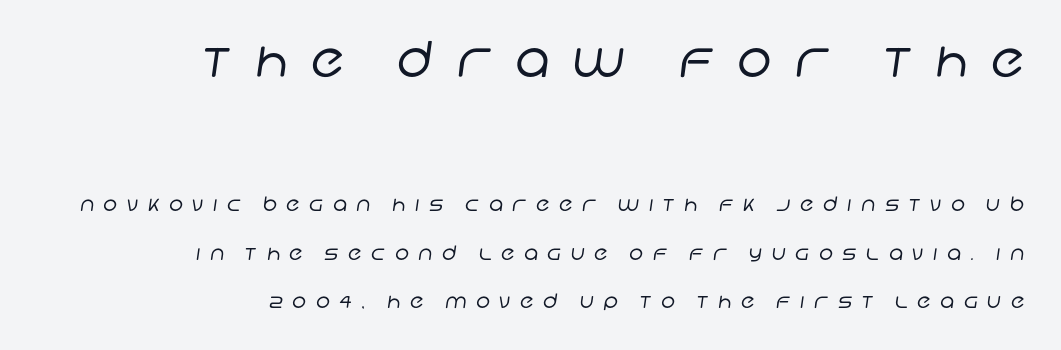
Between one letter and the next there's a generous, obvious gap. These lines are composed in type without serifs. These lines are rendered in a variable-pitch font. Loosely led — the rows are spread out. Casual observation: everything's shoved over to the right.
